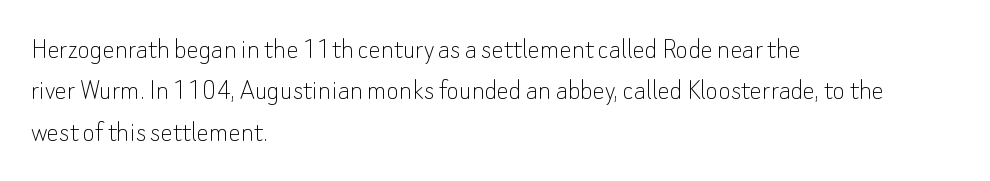
{"serif": "no", "italic": "no", "bold": "no", "weight": "thin", "width": "normal", "stroke_contrast": "low", "x_height": "small", "monospaced": "no", "underline": "no", "align": "left", "line_spacing": "normal", "line_spacing_ratio": 1.38, "letter_spacing": "normal", "letter_spacing_em": 0.0, "glyph_px": 30}
